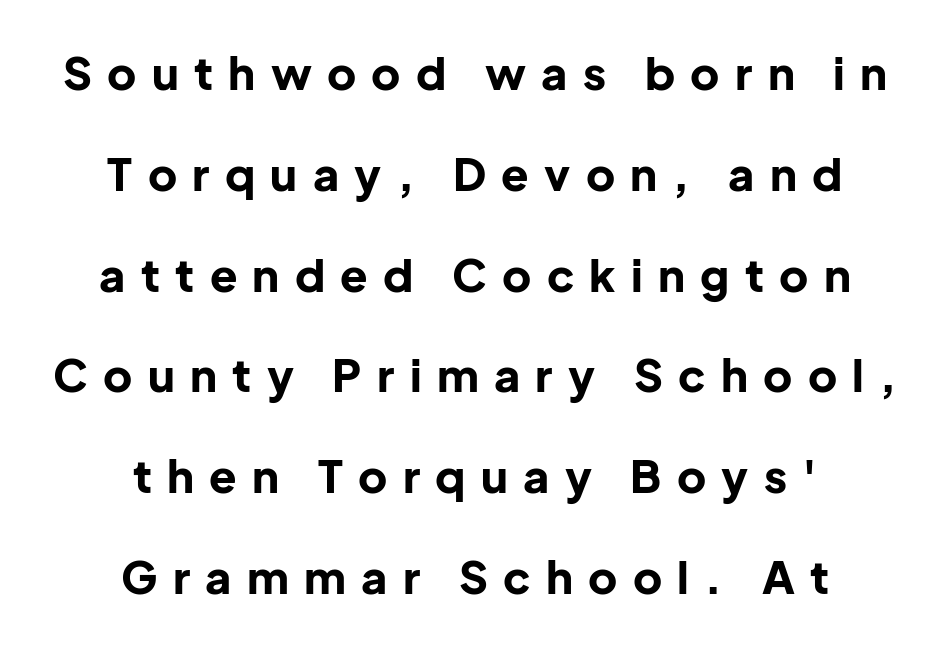
{"serif": "no", "italic": "no", "bold": "yes", "weight": "bold", "width": "normal", "stroke_contrast": "low", "x_height": "medium", "monospaced": "no", "underline": "no", "align": "center", "line_spacing": "loose", "line_spacing_ratio": 2.24, "letter_spacing": "wide", "letter_spacing_em": 0.34, "glyph_px": 45}
